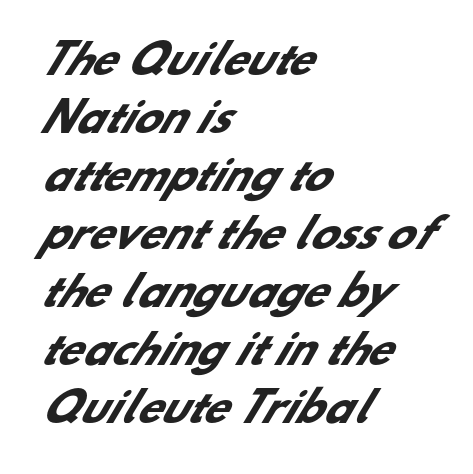
Every row of glyphs begins at an identical x-position on the left. Tracking here is standard; glyphs follow each other at the usual distance. The passage shown is typed in a proportional face where columns would drift. Set as a true bold cut, around the 700 mark. A sans-serif font was chosen for this passage.
